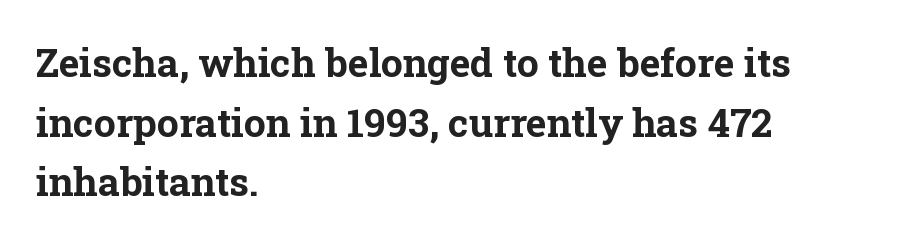
Q: Is the text bold? A: Yes.
Q: Is the text italic (slanted)? A: No, it is upright.
Q: Is the typeface a serif or a sans-serif typeface? A: Serif.
Q: Is the text underlined? A: No.
Q: How is the paragraph aligned? A: Left-aligned.
Q: Is the spacing between letters normal or unusually wide? A: Normal.
Q: Is the spacing between lines tight, normal or loose? A: Normal.
Q: Width (condensed, normal, or wide)? A: Normal.
Q: Stroke contrast? A: Low.
Q: x-height? A: Medium.
Q: Monospaced? A: No.
